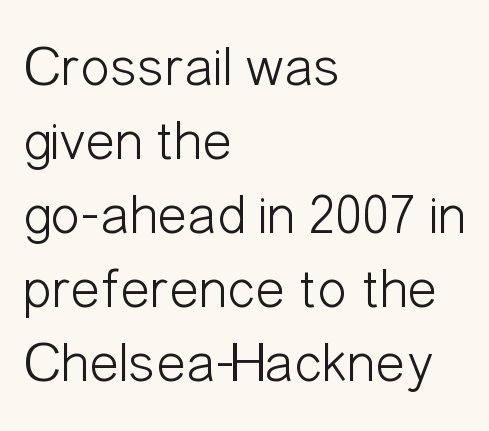
{"serif": "no", "italic": "no", "bold": "no", "weight": "light", "width": "condensed", "stroke_contrast": "low", "x_height": "medium", "monospaced": "no", "underline": "no", "align": "left", "line_spacing": "normal", "line_spacing_ratio": 1.32, "letter_spacing": "normal", "letter_spacing_em": 0.0, "glyph_px": 56}
